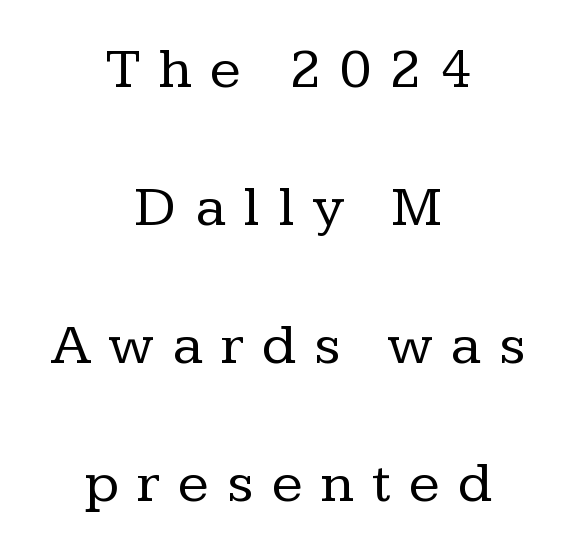
{"serif": "yes", "italic": "no", "bold": "no", "weight": "regular", "width": "normal", "stroke_contrast": "low", "x_height": "medium", "monospaced": "no", "underline": "no", "align": "center", "line_spacing": "loose", "line_spacing_ratio": 2.38, "letter_spacing": "wide", "letter_spacing_em": 0.31, "glyph_px": 58}
